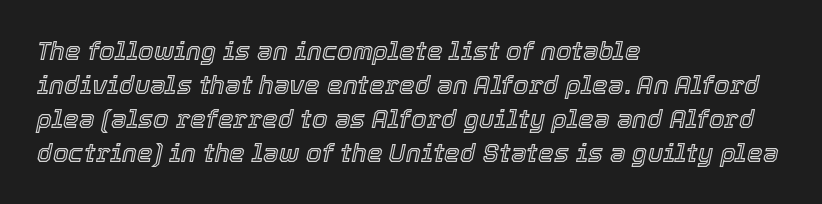
Q: Is the text italic (slanted)? A: Yes, it leans right by about 12 degrees.
Q: Is the text underlined? A: No.
Q: How is the paragraph aligned? A: Left-aligned.
Q: Is the spacing between letters normal or unusually wide? A: Normal.
Q: Is the spacing between lines tight, normal or loose? A: Normal.
